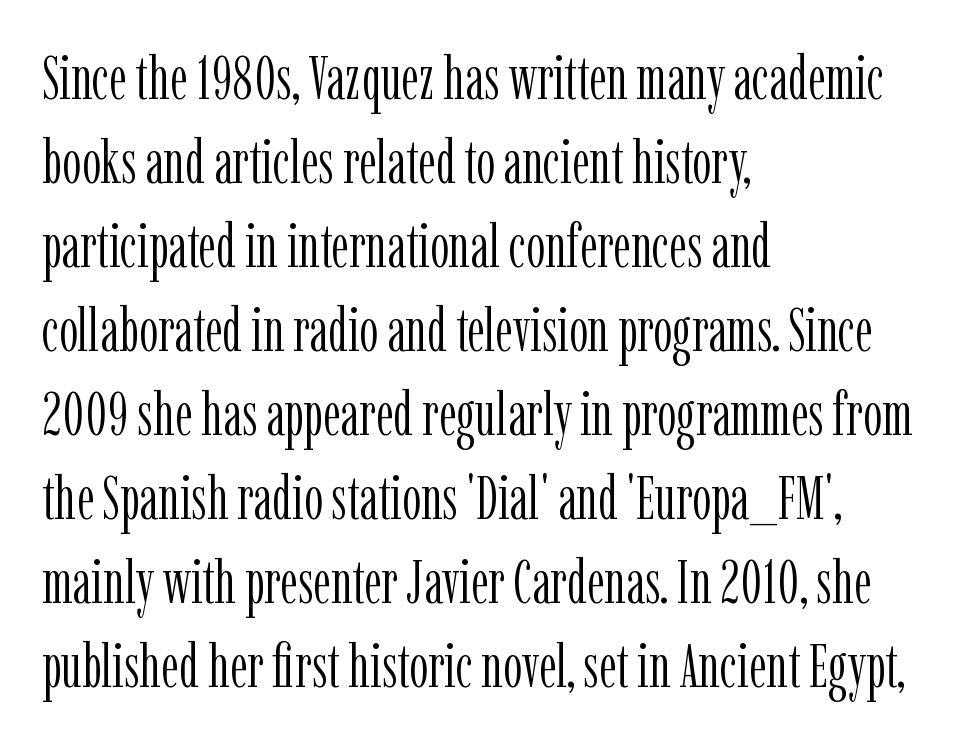
{"serif": "yes", "italic": "no", "bold": "no", "weight": "light", "width": "condensed", "stroke_contrast": "low", "x_height": "medium", "monospaced": "no", "underline": "no", "align": "left", "line_spacing": "normal", "line_spacing_ratio": 1.4, "letter_spacing": "normal", "letter_spacing_em": 0.0, "glyph_px": 60}
